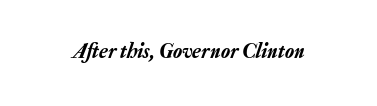
The letterforms sit shoulder to shoulder at normal distance. The zone under the glyphs is completely vacant. An italicized treatment has been applied to the whole sample.
